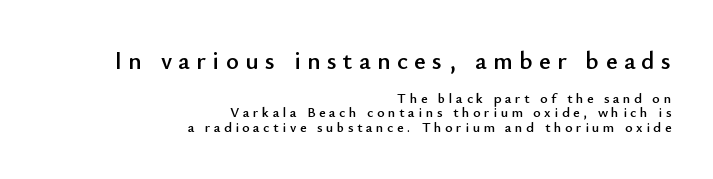
Words float on clear page, feet unadorned. Which chunk is bigger? The first one — the top block dwarfs the bottom. Is the letter spacing exaggerated? Yes — the characters are pushed far apart. Nope, not italic — everything's standing straight. Leading: reduced.
